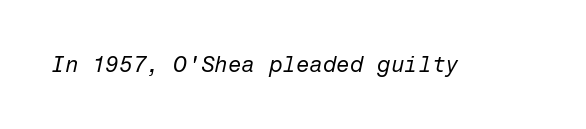
The image shows 22 px text type, italic (leaning right); set normal letter spacing, not underlined.
